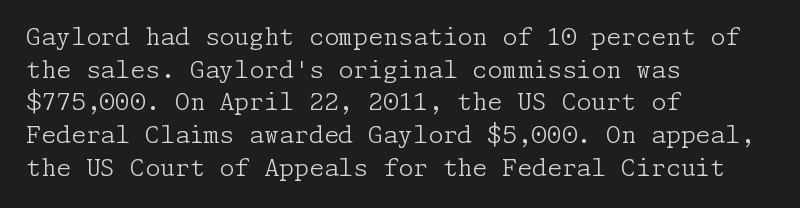
Plain, unruled lines of type. Ordinary non-slanted type is in use. Does extra space separate the letters? No, they use regular spacing. This is not heavy type; no bold has been used. These lines sit exactly where default settings would place them. Reading down the block, your eye returns to a fixed left position each line.
